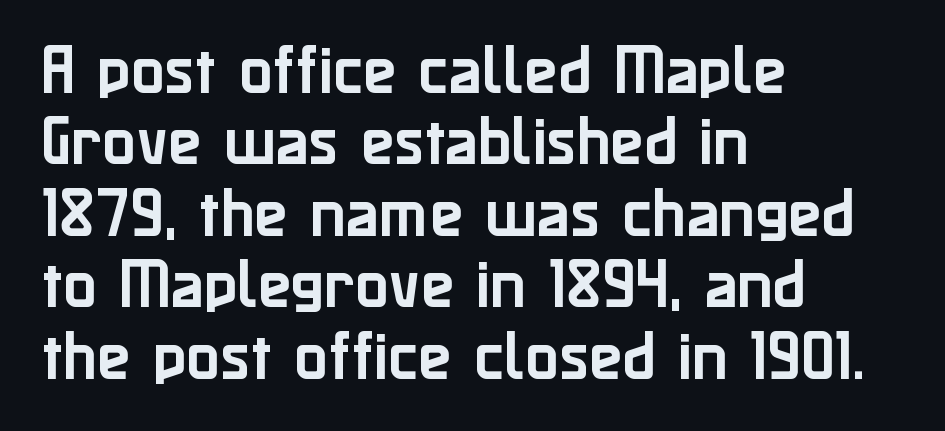
Q: Is the text italic (slanted)? A: No, it is upright.
Q: Is the typeface a serif or a sans-serif typeface? A: Sans-serif.
Q: Is the text underlined? A: No.
Q: How is the paragraph aligned? A: Left-aligned.
Q: Is the spacing between letters normal or unusually wide? A: Normal.
Q: Is the spacing between lines tight, normal or loose? A: Normal.
Q: Width (condensed, normal, or wide)? A: Normal.
Q: Stroke contrast? A: Low.
Q: x-height? A: Medium.
Q: Monospaced? A: No.
